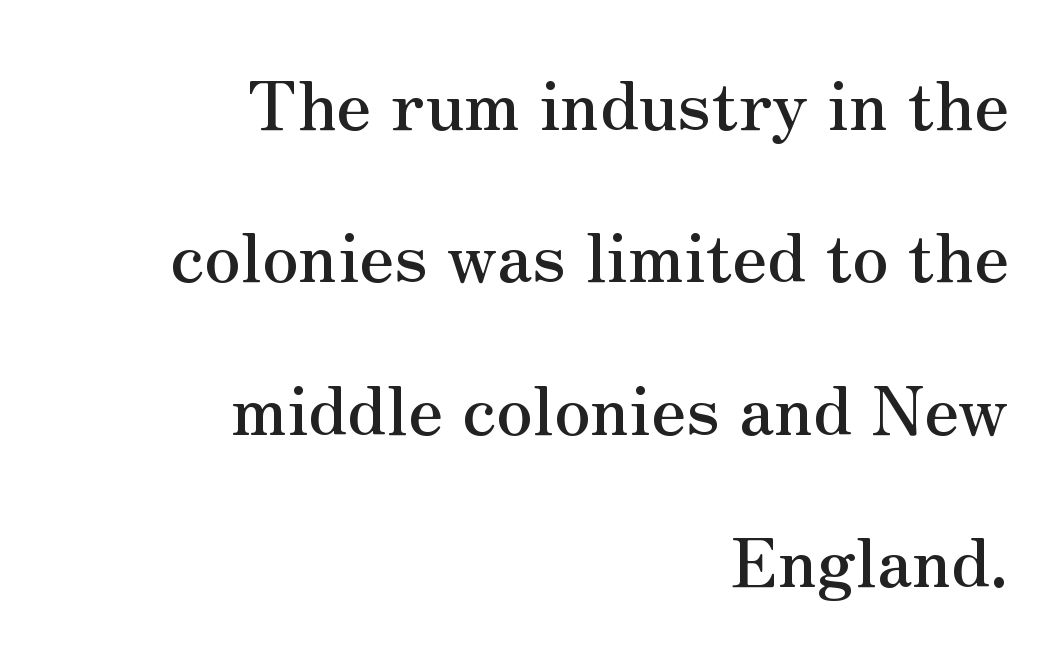
{"serif": "yes", "italic": "no", "width": "normal", "stroke_contrast": "medium", "x_height": "small", "monospaced": "no", "underline": "no", "align": "right", "line_spacing": "loose", "line_spacing_ratio": 2.24, "letter_spacing": "normal", "letter_spacing_em": 0.0, "glyph_px": 68}
